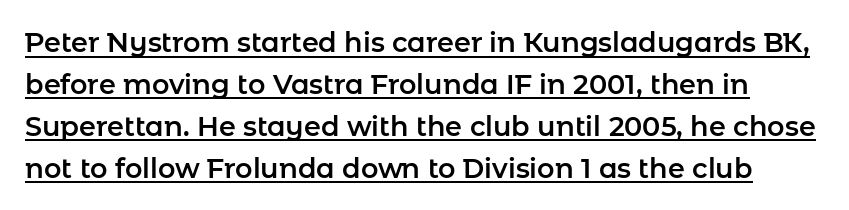
{"italic": "no", "underline": "yes", "line_spacing": "normal", "line_spacing_ratio": 1.55, "letter_spacing": "normal", "letter_spacing_em": 0.0, "glyph_px": 27}
